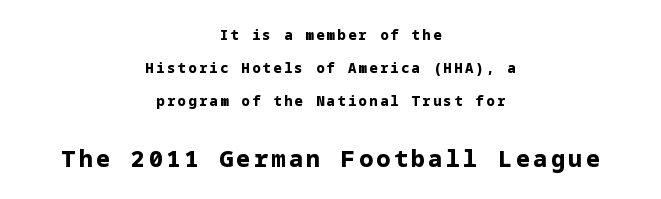
The image shows 23 px bold type, upright; set centered, loose line spacing (2.34x), not underlined; the second (bottom) block is 1.64x larger.
